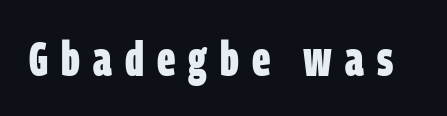
The image shows 48 px bold, condensed sans-serif type; set unusually wide letter spacing (+0.27 em), not underlined; low stroke contrast and a large x-height.
